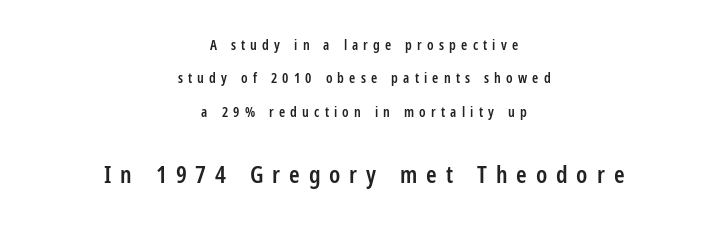
Q: Is the text bold? A: Semi-bold.
Q: Is the text italic (slanted)? A: No, it is upright.
Q: Is the text underlined? A: No.
Q: How is the paragraph aligned? A: Centered.
Q: Is the spacing between letters normal or unusually wide? A: Unusually wide.
Q: Is the spacing between lines tight, normal or loose? A: Loose.
Q: Which block of text is set in a larger size, the first (top) or the second (bottom)? A: The second (bottom) one.
